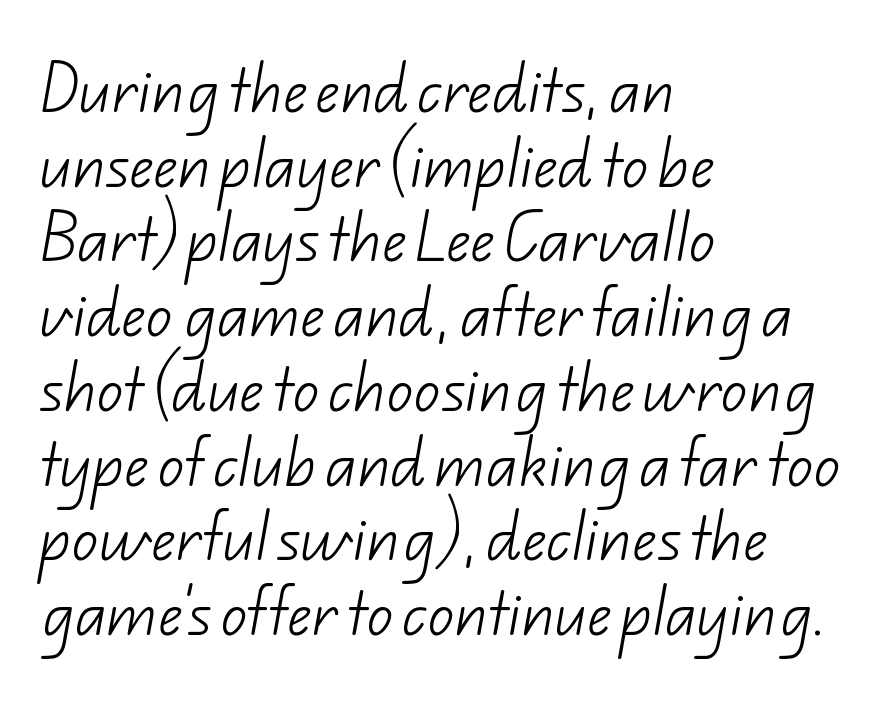
{"serif": "no", "bold": "no", "weight": "light", "width": "normal", "stroke_contrast": "low", "x_height": "small", "monospaced": "no", "underline": "no", "align": "left", "line_spacing": "normal", "line_spacing_ratio": 1.41, "letter_spacing": "normal", "letter_spacing_em": 0.0, "glyph_px": 53}
